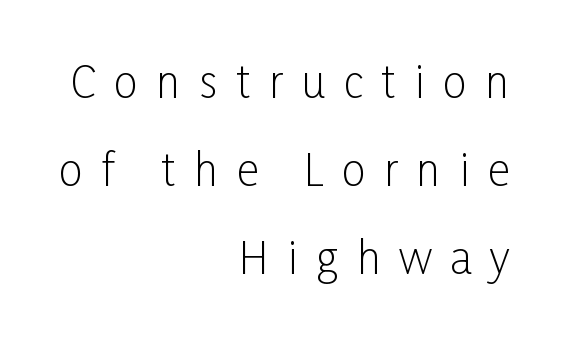
{"serif": "no", "italic": "no", "bold": "no", "weight": "light", "width": "condensed", "stroke_contrast": "low", "x_height": "medium", "monospaced": "no", "underline": "no", "align": "right", "line_spacing": "loose", "line_spacing_ratio": 2.05, "letter_spacing": "wide", "letter_spacing_em": 0.43, "glyph_px": 43}
